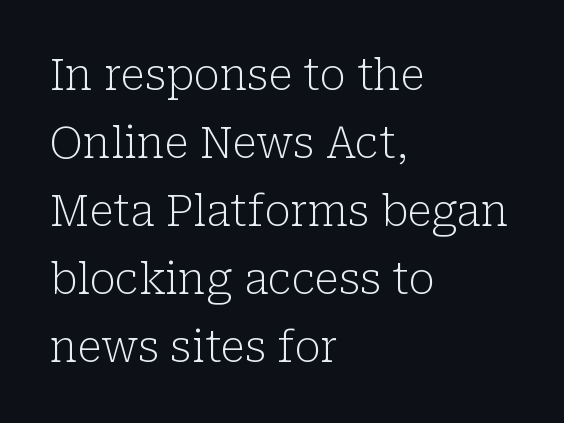
Q: Is the text bold? A: No.
Q: Is the text italic (slanted)? A: No, it is upright.
Q: Is the typeface a serif or a sans-serif typeface? A: Serif.
Q: Is the text underlined? A: No.
Q: How is the paragraph aligned? A: Left-aligned.
Q: Is the spacing between letters normal or unusually wide? A: Normal.
Q: Is the spacing between lines tight, normal or loose? A: Normal.
Q: Width (condensed, normal, or wide)? A: Normal.
Q: Stroke contrast? A: Low.
Q: x-height? A: Medium.
Q: Monospaced? A: No.
